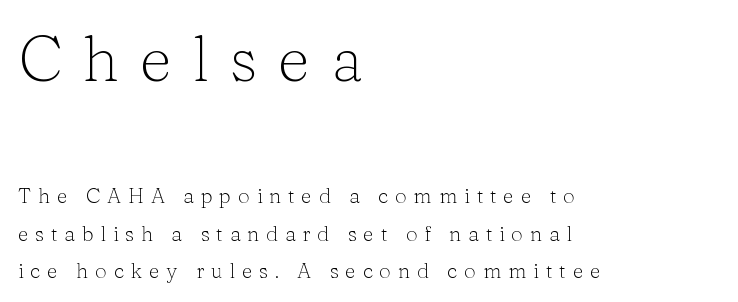
Descender tails drop into unmarked territory. The passage shown has open, widely tracked lettering throughout. The letters stand straight up with perfectly vertical stems. The typesetting does not lean heavy: it is not bold. Block one is the big one; block two sits smaller underneath.
